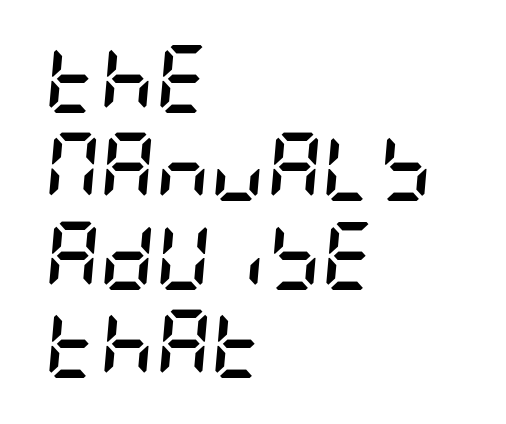
Q: Is the text bold? A: Yes.
Q: Is the text italic (slanted)? A: Yes, it leans right by about 5 degrees.
Q: Is the text underlined? A: No.
Q: How is the paragraph aligned? A: Left-aligned.
Q: Is the spacing between letters normal or unusually wide? A: Normal.
Q: Is the spacing between lines tight, normal or loose? A: Normal.
Q: Width (condensed, normal, or wide)? A: Condensed.
Q: Stroke contrast? A: Low.
Q: x-height? A: Large.
